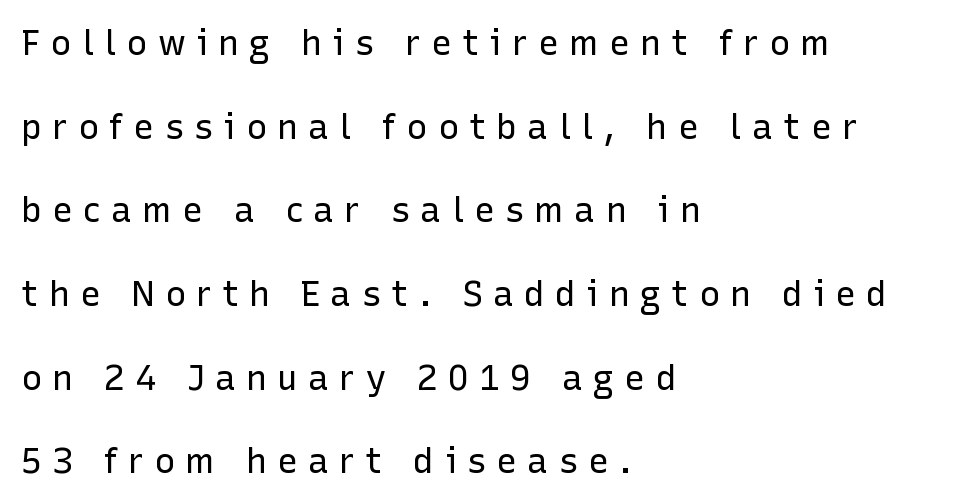
The image shows 35 px regular-weight sans-serif type, upright; set left-aligned, loose line spacing (2.39x), unusually wide letter spacing (+0.29 em), not underlined; low stroke contrast and a medium x-height.
